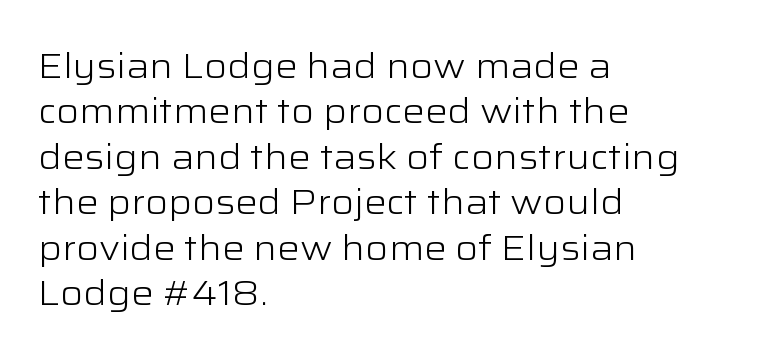
{"serif": "no", "italic": "no", "bold": "no", "weight": "light", "width": "wide", "stroke_contrast": "low", "x_height": "medium", "monospaced": "no", "underline": "no", "align": "left", "line_spacing": "normal", "line_spacing_ratio": 1.3, "letter_spacing": "normal", "letter_spacing_em": 0.0, "glyph_px": 35}
